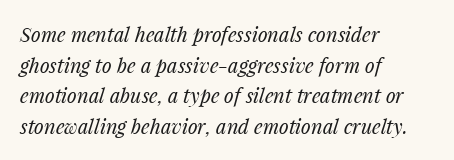
{"italic": "yes", "lean": "right", "slant_degrees": 14, "bold": "no", "underline": "no", "align": "left", "line_spacing": "normal", "line_spacing_ratio": 1.53, "letter_spacing": "normal", "letter_spacing_em": 0.0, "glyph_px": 20}
